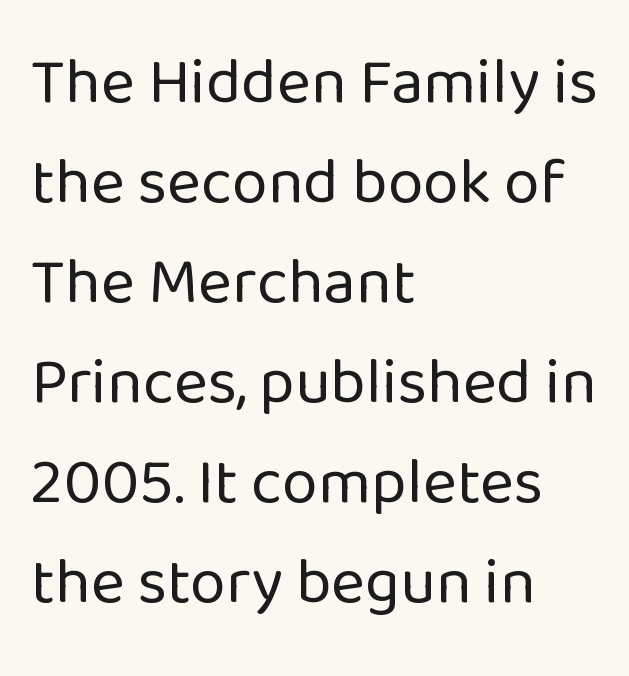
Q: Is the text bold? A: No.
Q: Is the text italic (slanted)? A: No, it is upright.
Q: Is the typeface a serif or a sans-serif typeface? A: Sans-serif.
Q: Is the text underlined? A: No.
Q: How is the paragraph aligned? A: Left-aligned.
Q: Is the spacing between letters normal or unusually wide? A: Normal.
Q: Is the spacing between lines tight, normal or loose? A: Normal.
Q: Width (condensed, normal, or wide)? A: Normal.
Q: Stroke contrast? A: Low.
Q: x-height? A: Medium.
Q: Monospaced? A: No.
